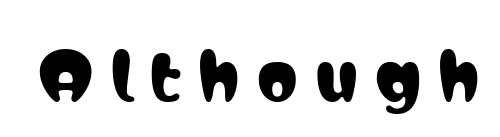
{"serif": "no", "italic": "no", "width": "condensed", "stroke_contrast": "low", "x_height": "medium", "monospaced": "no", "underline": "no", "letter_spacing": "wide", "letter_spacing_em": 0.28, "glyph_px": 64}
